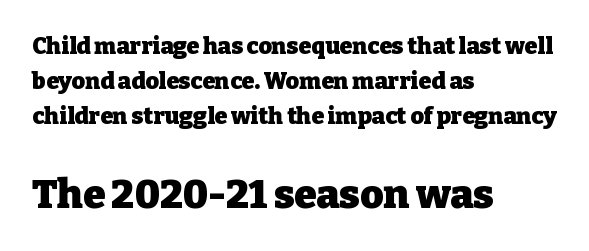
Nope, not italic — everything's standing straight. A typesetter would call this proportional, since set widths differ per character. Words appear dense and cohesive because spacing is normal. The lines are quadded left.
